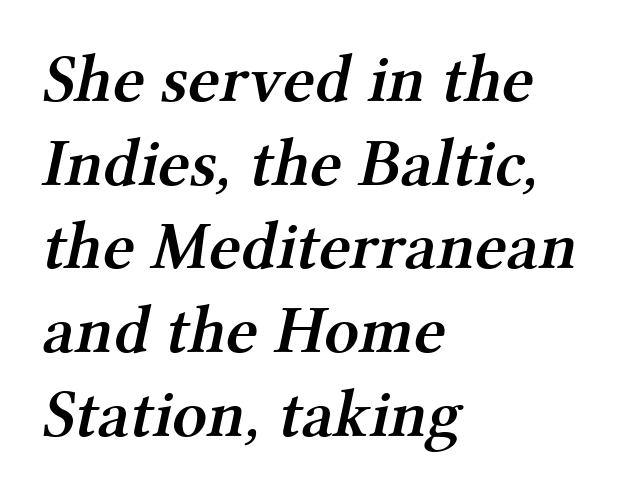
The image shows 68 px semibold serif type; set left-aligned, line spacing 1.23x, normal letter spacing, not underlined; medium stroke contrast and a medium x-height.
